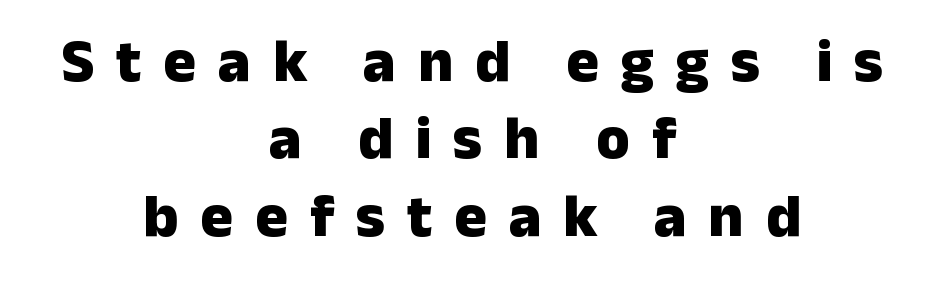
Q: Is the text bold? A: Yes.
Q: Is the text italic (slanted)? A: No, it is upright.
Q: Is the typeface a serif or a sans-serif typeface? A: Sans-serif.
Q: Is the text underlined? A: No.
Q: How is the paragraph aligned? A: Centered.
Q: Is the spacing between letters normal or unusually wide? A: Unusually wide.
Q: Is the spacing between lines tight, normal or loose? A: Normal.
Q: Width (condensed, normal, or wide)? A: Normal.
Q: Stroke contrast? A: Low.
Q: x-height? A: Medium.
Q: Monospaced? A: No.
